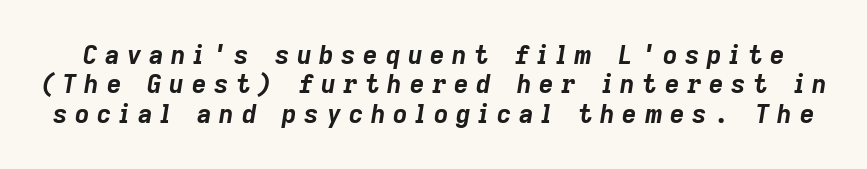
Its strokes are broad and dark, the hallmark of bold type. Honestly, there is no underline to notice here at all. Italic? Definitely — the glyphs are oblique. The letterforms stand isolated, each surrounded by extra space.
